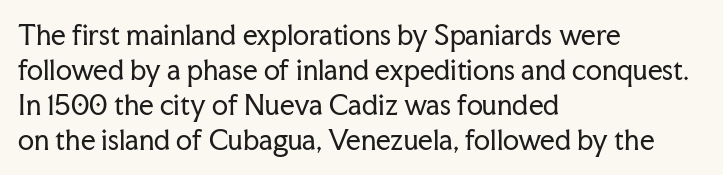
The image shows 26 px text type, upright; set left-aligned, normal line spacing (1.34x), normal letter spacing, not underlined.
